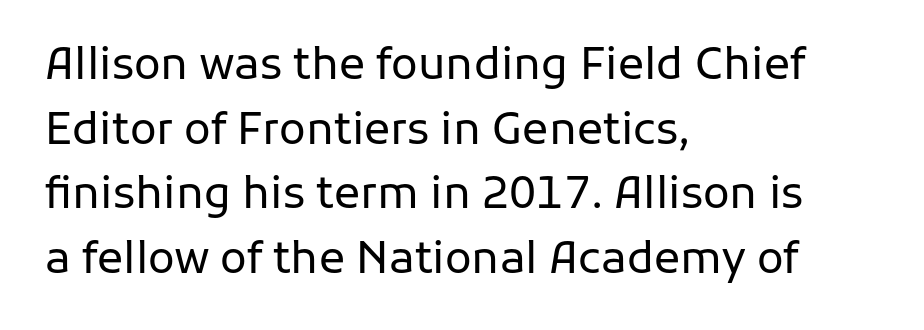
{"serif": "no", "italic": "no", "bold": "no", "weight": "regular", "width": "normal", "stroke_contrast": "low", "x_height": "medium", "monospaced": "no", "underline": "no", "align": "left", "line_spacing": "normal", "line_spacing_ratio": 1.47, "letter_spacing": "normal", "letter_spacing_em": 0.0, "glyph_px": 44}
